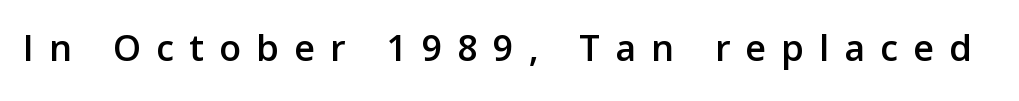
Look at the tracking — it's clearly loosened, letters drifting apart. Notice how the stems are strictly vertical — no italics here. The characters display no serif detailing; their extremities are plain. Decoration check: the copy has no underline. Proportional: the letters do not fall into vertical columns.
